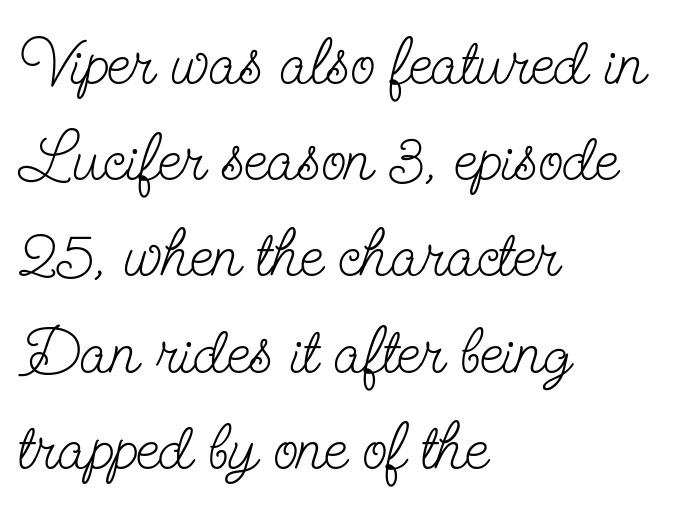
{"serif": "yes", "bold": "no", "weight": "light", "width": "condensed", "stroke_contrast": "low", "x_height": "small", "monospaced": "no", "underline": "no", "align": "left", "line_spacing": "normal", "line_spacing_ratio": 1.48, "letter_spacing": "normal", "letter_spacing_em": 0.0, "glyph_px": 65}
